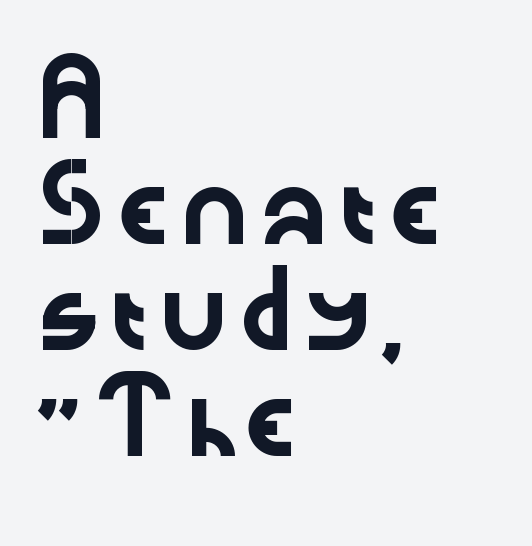
Q: Is the text italic (slanted)? A: No, it is upright.
Q: Is the typeface a serif or a sans-serif typeface? A: Sans-serif.
Q: Is the text underlined? A: No.
Q: How is the paragraph aligned? A: Left-aligned.
Q: Is the spacing between letters normal or unusually wide? A: Normal.
Q: Is the spacing between lines tight, normal or loose? A: Normal.
Q: Width (condensed, normal, or wide)? A: Wide.
Q: Stroke contrast? A: Low.
Q: x-height? A: Medium.
Q: Monospaced? A: No.
